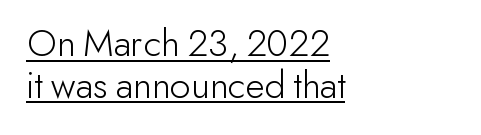
The image shows 40 px light sans-serif type, upright; set left-aligned, tight line spacing (1.04x), normal letter spacing, underlined; low stroke contrast and a small x-height.
